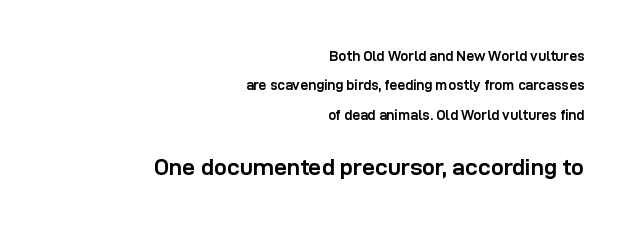
{"italic": "no", "bold": "yes", "underline": "no", "align": "right", "line_spacing": "loose", "line_spacing_ratio": 2.09, "letter_spacing": "normal", "letter_spacing_em": 0.0, "larger_block": "second", "size_ratio": 1.64, "glyph_px": 23}
